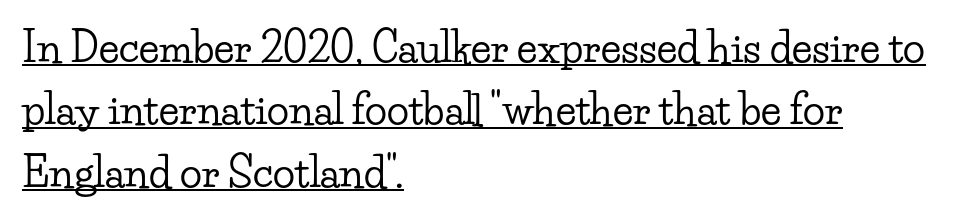
You can tell it's not italic because the verticals are truly vertical. Underlined type. Casual observation: everything's shoved over to the left. These lines are composed in type with serifs.
